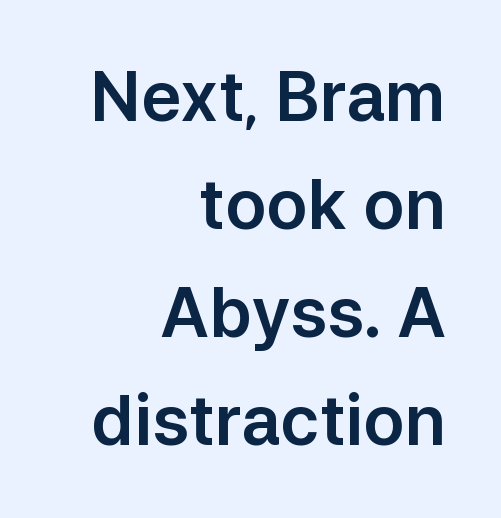
The image shows 68 px sans-serif type, upright; set right-aligned, normal line spacing (1.59x), normal letter spacing, not underlined; low stroke contrast and a medium x-height.
